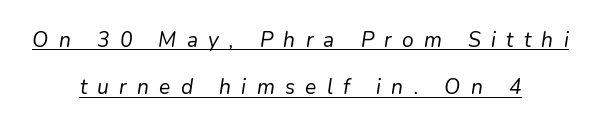
{"italic": "yes", "lean": "right", "slant_degrees": 9, "bold": "no", "underline": "yes", "align": "center", "line_spacing": "loose", "line_spacing_ratio": 2.26, "letter_spacing": "wide", "letter_spacing_em": 0.49, "glyph_px": 21}
